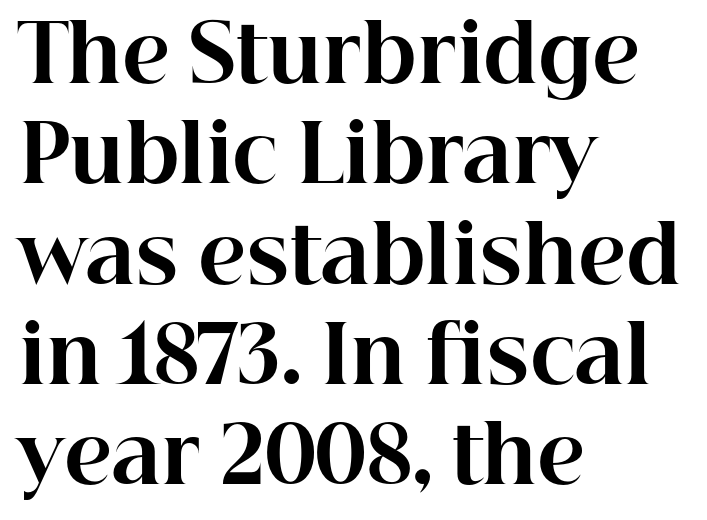
The space beneath each line is pristine and unruled. Does the weight exceed regular? Yes, all the way to bold. Italic: no, the glyphs are upright roman. One glance says typical: line gaps are just what's usual. A classic flush-left, rag-right setting is used for this passage.
